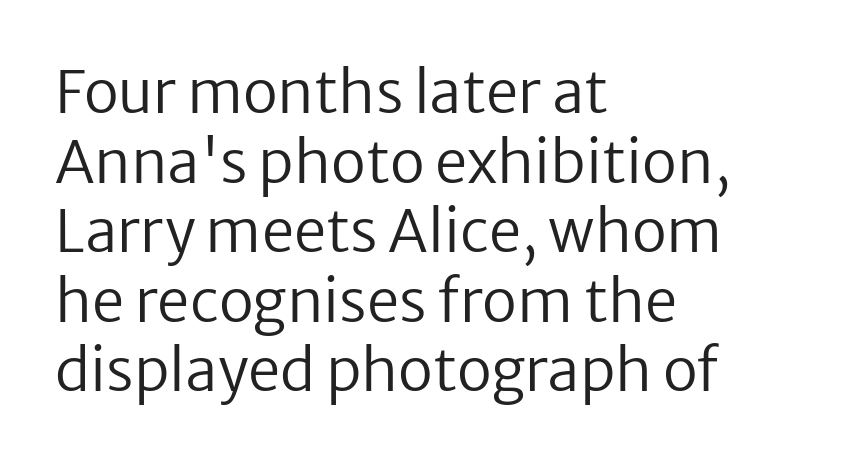
Q: Is the text bold? A: No.
Q: Is the text italic (slanted)? A: No, it is upright.
Q: Is the typeface a serif or a sans-serif typeface? A: Sans-serif.
Q: Is the text underlined? A: No.
Q: How is the paragraph aligned? A: Left-aligned.
Q: Is the spacing between letters normal or unusually wide? A: Normal.
Q: Width (condensed, normal, or wide)? A: Normal.
Q: Stroke contrast? A: Low.
Q: x-height? A: Medium.
Q: Monospaced? A: No.
